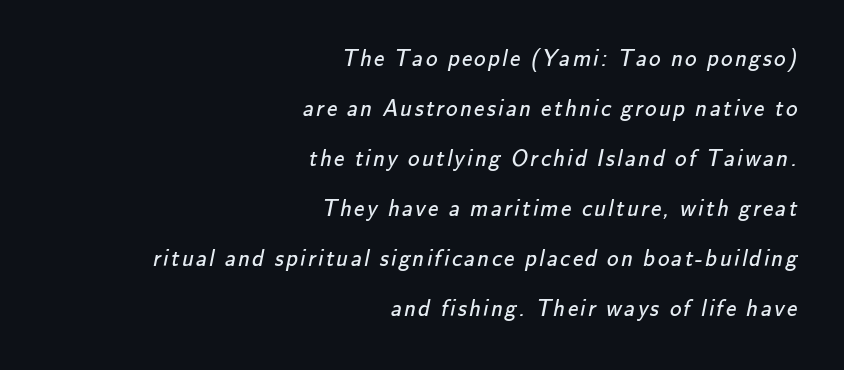
{"bold": "no", "underline": "no", "align": "right", "line_spacing": "loose", "line_spacing_ratio": 2.17, "glyph_px": 23}
